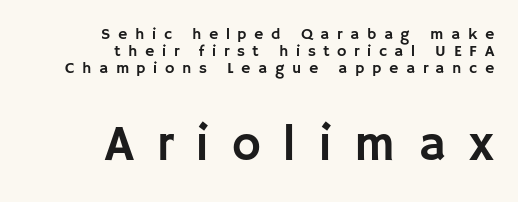
The image shows 49 px sans-serif type, upright; set right-aligned, tight line spacing (1.07x), unusually wide letter spacing (+0.47 em), not underlined; the second (bottom) block is 3.06x larger; low stroke contrast and a large x-height.
